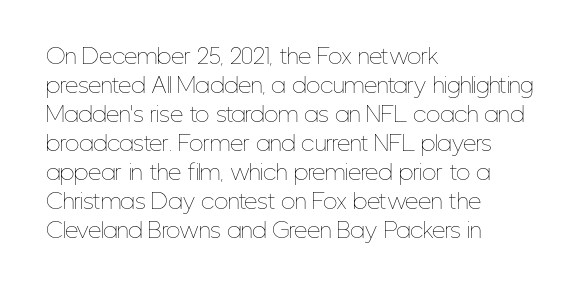
Q: Is the text bold? A: No.
Q: Is the text italic (slanted)? A: No, it is upright.
Q: Is the text underlined? A: No.
Q: How is the paragraph aligned? A: Left-aligned.
Q: Is the spacing between letters normal or unusually wide? A: Normal.
Q: Is the spacing between lines tight, normal or loose? A: Normal.
